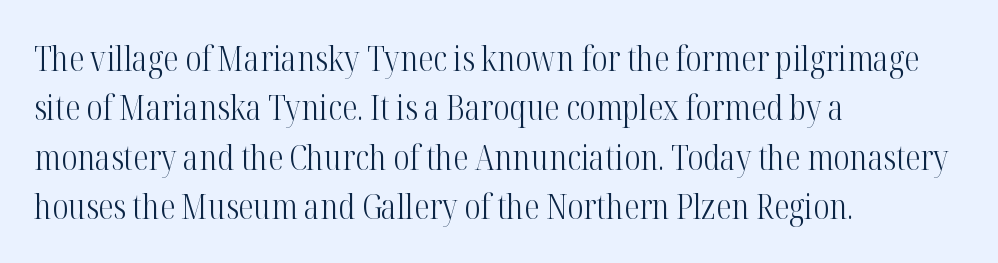
Short and long lines alike share a common starting point at left. The horizontal fit of the characters is conventional and even. In terms of leading, this rendering sits right in the middle. This is serif lettering, the kind often seen in printed books. Vertical stems look standard width or narrower in stroke.
